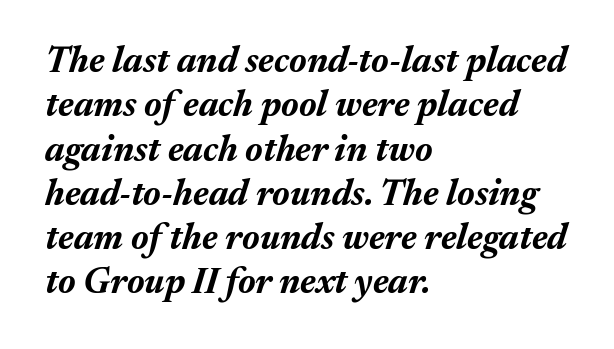
Q: Is the text bold? A: Yes.
Q: Is the text italic (slanted)? A: Yes, it leans right by about 17 degrees.
Q: Is the text underlined? A: No.
Q: How is the paragraph aligned? A: Left-aligned.
Q: Is the spacing between letters normal or unusually wide? A: Normal.
Q: Width (condensed, normal, or wide)? A: Normal.
Q: Stroke contrast? A: Medium.
Q: x-height? A: Medium.
Q: Monospaced? A: No.
